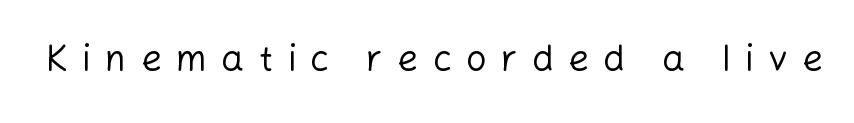
The image shows 36 px regular-weight sans-serif type, upright; set unusually wide letter spacing (+0.4 em), not underlined; low stroke contrast and a medium x-height.
